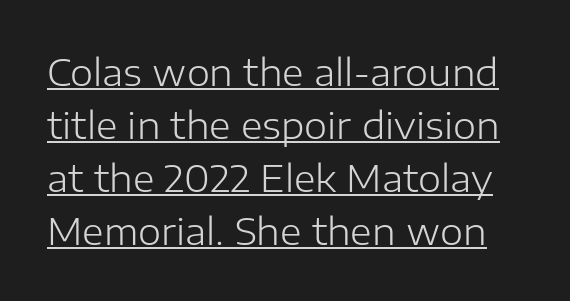
Q: Is the text bold? A: No.
Q: Is the text italic (slanted)? A: No, it is upright.
Q: Is the typeface a serif or a sans-serif typeface? A: Sans-serif.
Q: Is the text underlined? A: Yes.
Q: Is the spacing between letters normal or unusually wide? A: Normal.
Q: Is the spacing between lines tight, normal or loose? A: Normal.
Q: Width (condensed, normal, or wide)? A: Normal.
Q: Stroke contrast? A: Low.
Q: x-height? A: Medium.
Q: Monospaced? A: No.
